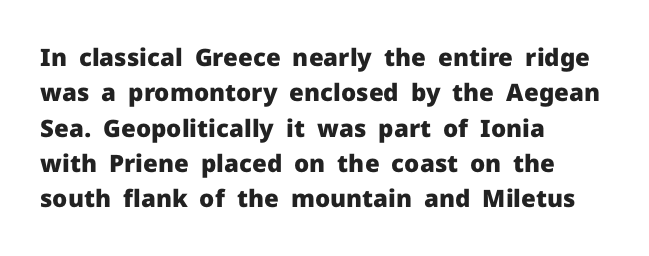
The image shows 24 px bold type, upright; set left-aligned, normal line spacing (1.47x), normal letter spacing, not underlined.
